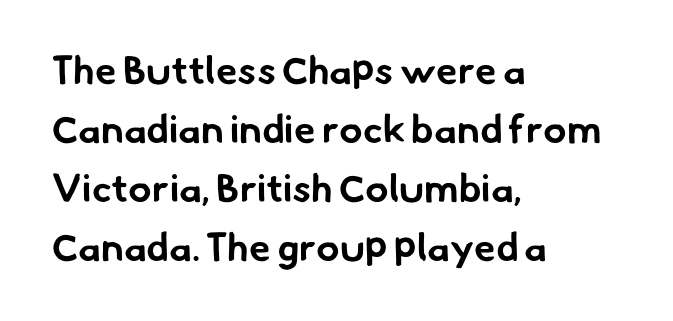
{"serif": "no", "bold": "yes", "weight": "bold", "width": "normal", "stroke_contrast": "low", "x_height": "small", "monospaced": "no", "underline": "no", "align": "left", "line_spacing": "normal", "line_spacing_ratio": 1.51, "letter_spacing": "normal", "letter_spacing_em": 0.0, "glyph_px": 39}
